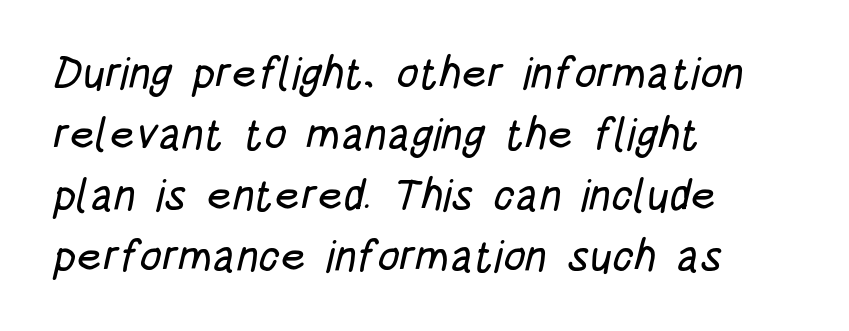
The image shows 44 px condensed sans-serif type; set left-aligned, normal line spacing (1.39x), normal letter spacing, not underlined; low stroke contrast and a large x-height.
